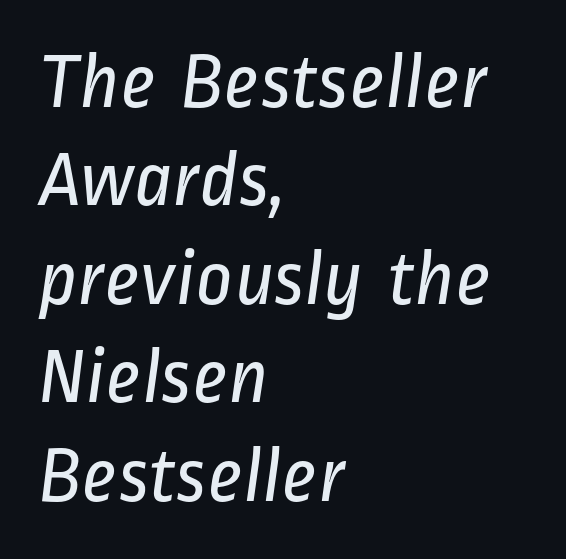
The letters advance in unequal steps, a hallmark of proportional type. Letters have the restrained weight of plain body copy at most. The gaps between neighbouring characters are ordinary and unremarkable. The characters display no serif detailing; their extremities are plain. Leftover space on each line is placed entirely after the last word. The foot of each line stays bare and open.
